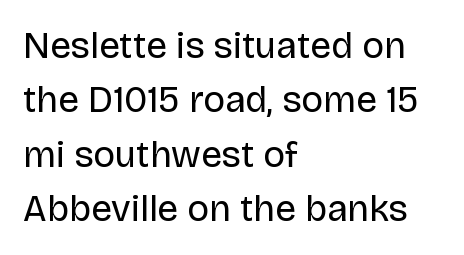
{"serif": "no", "italic": "no", "bold": "no", "weight": "regular", "width": "normal", "stroke_contrast": "low", "x_height": "large", "monospaced": "no", "underline": "no", "align": "left", "line_spacing": "normal", "line_spacing_ratio": 1.47, "letter_spacing": "normal", "letter_spacing_em": 0.0, "glyph_px": 37}
